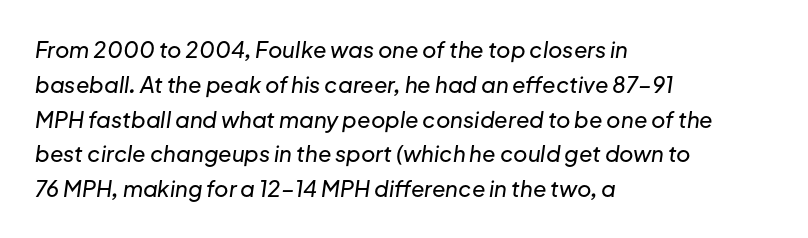
The paragraph has a hard left edge and a soft right edge. Is the type slanted? Yes — the strokes lean at a clear angle. The rendering uses a moderate line-height, typical for paragraphs. Bare-footed words on every line. The passage shown has conventional tracking throughout.
